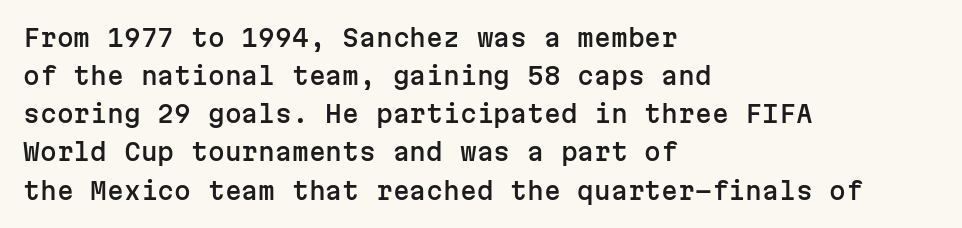
A normal amount of white space separates one row of letters from the next. In terms of letterspacing, this is plain default setting. Quick note: not italic, upright. Only glyphs here, with clear space below each row. Horizontally, the lines are justified to the leading edge only.
